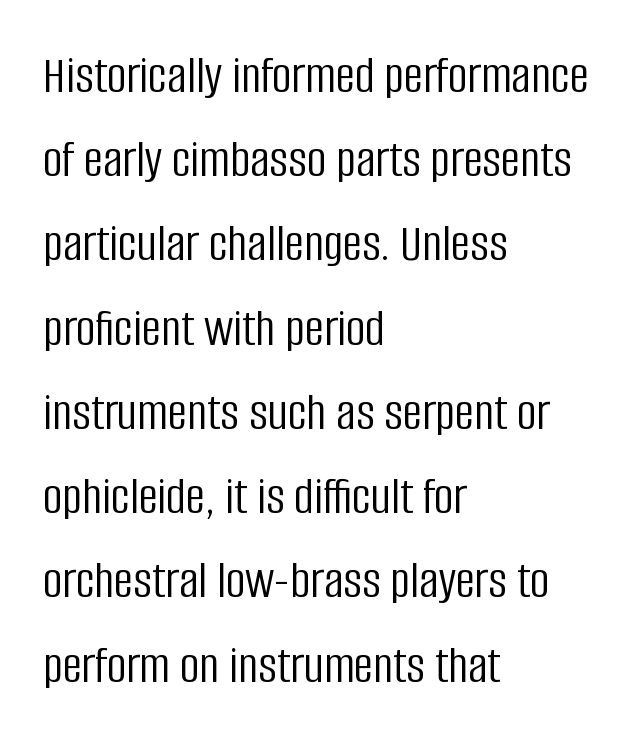
Q: Is the text bold? A: No.
Q: Is the text italic (slanted)? A: No, it is upright.
Q: Is the typeface a serif or a sans-serif typeface? A: Sans-serif.
Q: Is the text underlined? A: No.
Q: How is the paragraph aligned? A: Left-aligned.
Q: Is the spacing between letters normal or unusually wide? A: Normal.
Q: Is the spacing between lines tight, normal or loose? A: Normal.
Q: Width (condensed, normal, or wide)? A: Condensed.
Q: Stroke contrast? A: Low.
Q: x-height? A: Large.
Q: Monospaced? A: No.
